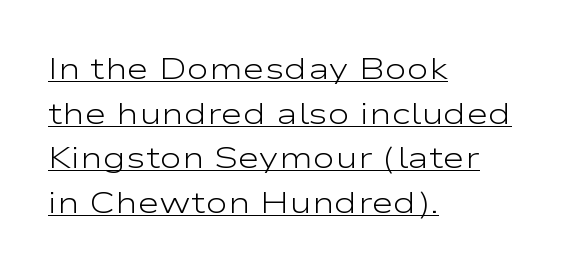
The image shows 30 px light, wide sans-serif type, upright; set left-aligned, normal line spacing (1.49x), normal letter spacing, underlined; low stroke contrast and a medium x-height.
